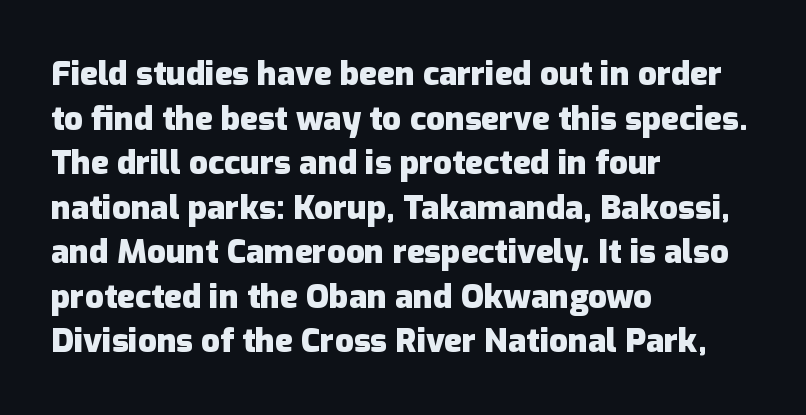
Q: Is the text bold? A: Yes.
Q: Is the text italic (slanted)? A: No, it is upright.
Q: Is the typeface a serif or a sans-serif typeface? A: Sans-serif.
Q: Is the text underlined? A: No.
Q: How is the paragraph aligned? A: Left-aligned.
Q: Is the spacing between letters normal or unusually wide? A: Normal.
Q: Is the spacing between lines tight, normal or loose? A: Normal.
Q: Width (condensed, normal, or wide)? A: Normal.
Q: Stroke contrast? A: Low.
Q: x-height? A: Medium.
Q: Monospaced? A: No.
